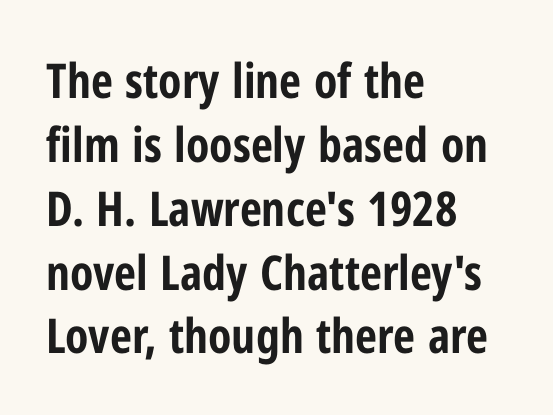
Q: Is the text bold? A: Yes.
Q: Is the text italic (slanted)? A: No, it is upright.
Q: Is the typeface a serif or a sans-serif typeface? A: Sans-serif.
Q: Is the text underlined? A: No.
Q: How is the paragraph aligned? A: Left-aligned.
Q: Is the spacing between letters normal or unusually wide? A: Normal.
Q: Is the spacing between lines tight, normal or loose? A: Normal.
Q: Width (condensed, normal, or wide)? A: Condensed.
Q: Stroke contrast? A: Low.
Q: x-height? A: Medium.
Q: Monospaced? A: No.
